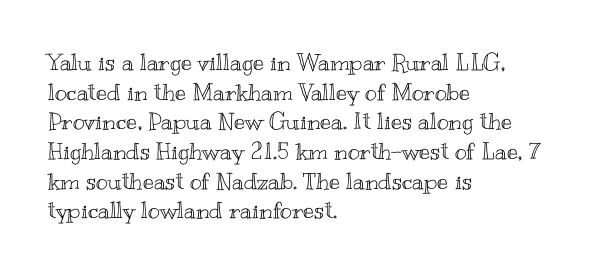
Q: Is the text italic (slanted)? A: No, it is upright.
Q: Is the text underlined? A: No.
Q: How is the paragraph aligned? A: Left-aligned.
Q: Is the spacing between letters normal or unusually wide? A: Normal.
Q: Is the spacing between lines tight, normal or loose? A: Normal.
